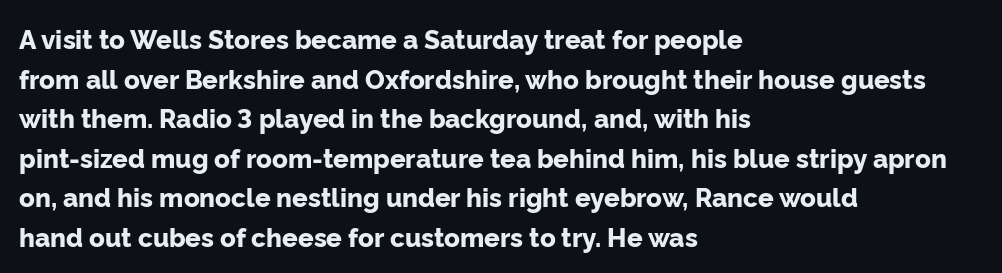
The image shows 26 px bold type, upright; set left-aligned, normal line spacing (1.52x), normal letter spacing, not underlined.
